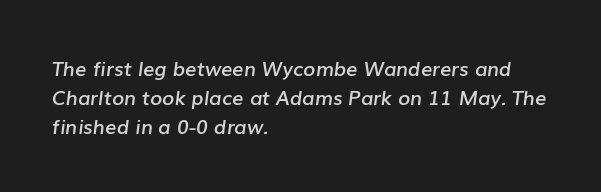
{"italic": "yes", "lean": "right", "slant_degrees": 7, "bold": "semi", "underline": "no", "align": "left", "line_spacing": "normal", "line_spacing_ratio": 1.44, "letter_spacing": "normal", "letter_spacing_em": 0.0, "glyph_px": 20}
